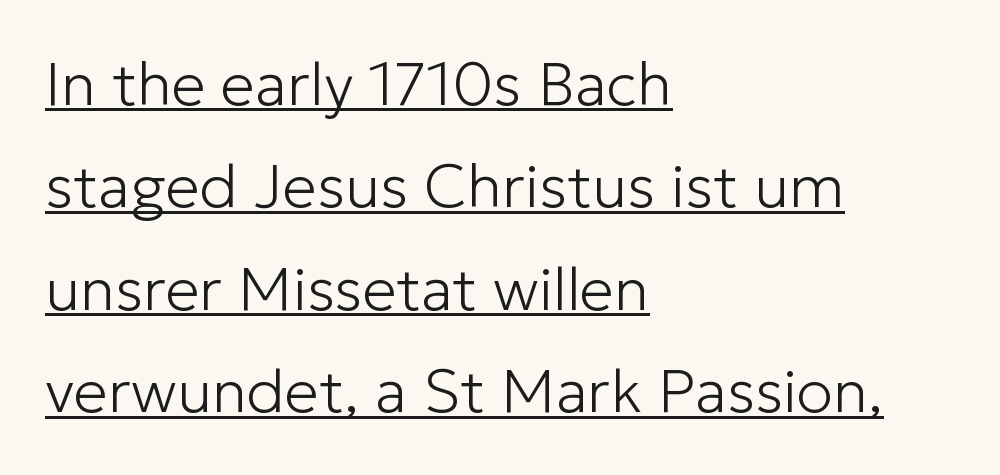
Q: Is the text bold? A: No.
Q: Is the text italic (slanted)? A: No, it is upright.
Q: Is the typeface a serif or a sans-serif typeface? A: Sans-serif.
Q: Is the text underlined? A: Yes.
Q: How is the paragraph aligned? A: Left-aligned.
Q: Is the spacing between letters normal or unusually wide? A: Normal.
Q: Is the spacing between lines tight, normal or loose? A: Normal.
Q: Width (condensed, normal, or wide)? A: Normal.
Q: Stroke contrast? A: Low.
Q: x-height? A: Medium.
Q: Monospaced? A: No.
